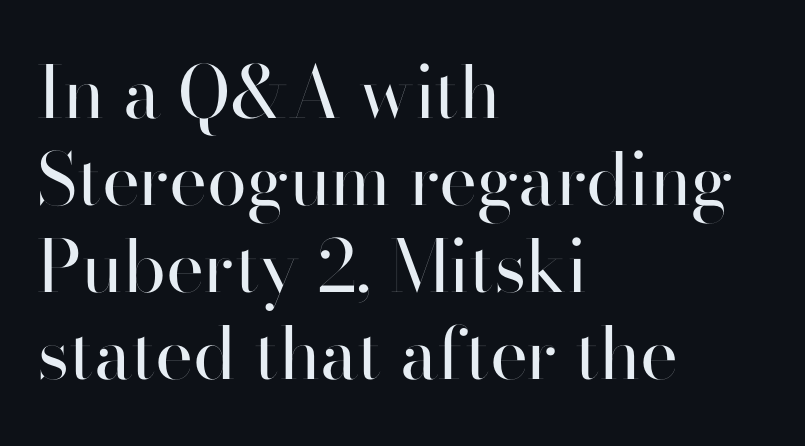
{"serif": "no", "italic": "no", "bold": "no", "weight": "regular", "width": "normal", "stroke_contrast": "high", "x_height": "small", "monospaced": "no", "underline": "no", "align": "left", "line_spacing_ratio": 1.21, "letter_spacing": "normal", "letter_spacing_em": 0.0, "glyph_px": 72}
